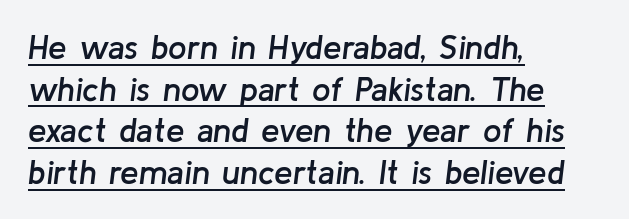
{"italic": "yes", "lean": "right", "slant_degrees": 8, "bold": "semi", "weight": "semibold", "width": "normal", "stroke_contrast": "low", "x_height": "medium", "monospaced": "no", "underline": "yes", "align": "left", "line_spacing": "normal", "line_spacing_ratio": 1.26, "letter_spacing": "normal", "letter_spacing_em": 0.0, "glyph_px": 33}
